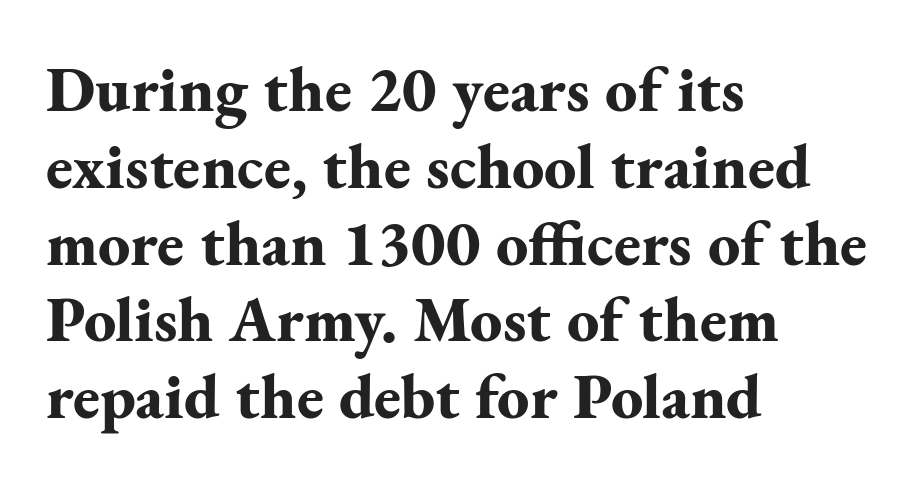
Posture: upright roman. The baseline area is clear. The passage shown has conventional tracking throughout. A typesetter would call this proportional, since set widths differ per character.
